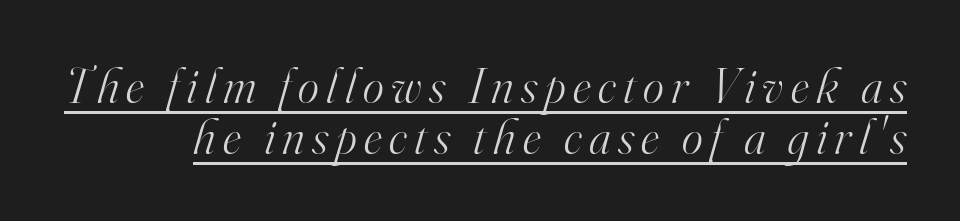
{"serif": "yes", "italic": "yes", "lean": "right", "slant_degrees": 16, "bold": "no", "weight": "light", "width": "normal", "stroke_contrast": "high", "x_height": "small", "monospaced": "no", "underline": "yes", "line_spacing": "tight", "line_spacing_ratio": 1.02, "glyph_px": 50}
